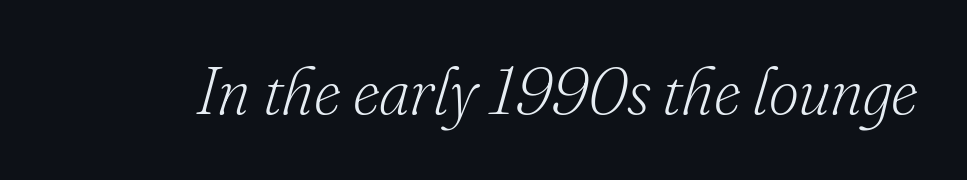
Q: Is the text bold? A: No.
Q: Is the text italic (slanted)? A: Yes, it leans right by about 16 degrees.
Q: Is the typeface a serif or a sans-serif typeface? A: Serif.
Q: Is the text underlined? A: No.
Q: Is the spacing between letters normal or unusually wide? A: Normal.
Q: Width (condensed, normal, or wide)? A: Normal.
Q: Stroke contrast? A: Low.
Q: x-height? A: Small.
Q: Monospaced? A: No.
